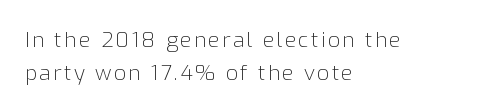
The image shows 21 px text type, upright; set left-aligned, normal line spacing (1.57x), not underlined.
